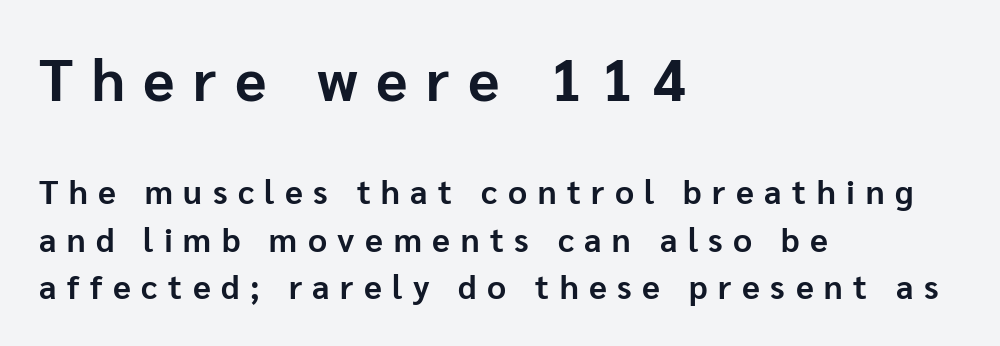
{"serif": "no", "italic": "no", "bold": "yes", "weight": "bold", "width": "normal", "stroke_contrast": "low", "x_height": "medium", "monospaced": "no", "underline": "no", "align": "left", "line_spacing": "normal", "line_spacing_ratio": 1.43, "letter_spacing": "wide", "letter_spacing_em": 0.32, "larger_block": "first", "size_ratio": 1.76, "glyph_px": 58}
